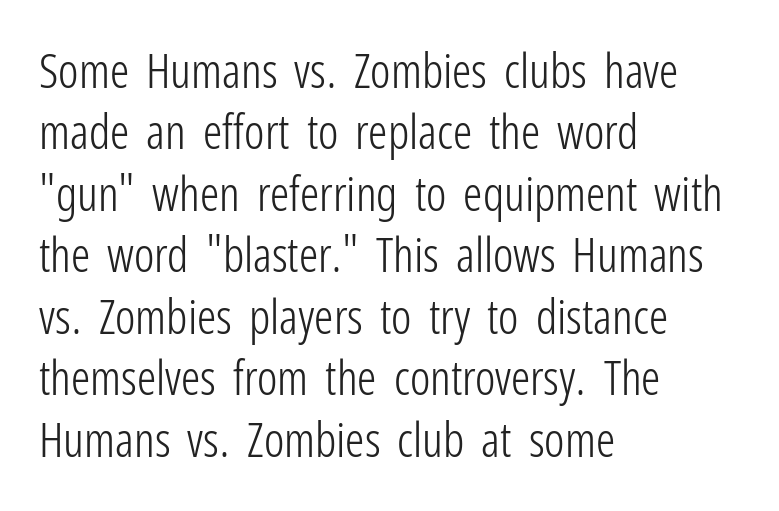
{"serif": "no", "italic": "no", "bold": "no", "weight": "light", "width": "condensed", "stroke_contrast": "low", "x_height": "medium", "monospaced": "no", "underline": "no", "align": "left", "line_spacing": "normal", "line_spacing_ratio": 1.28, "letter_spacing": "normal", "letter_spacing_em": 0.0, "glyph_px": 48}
